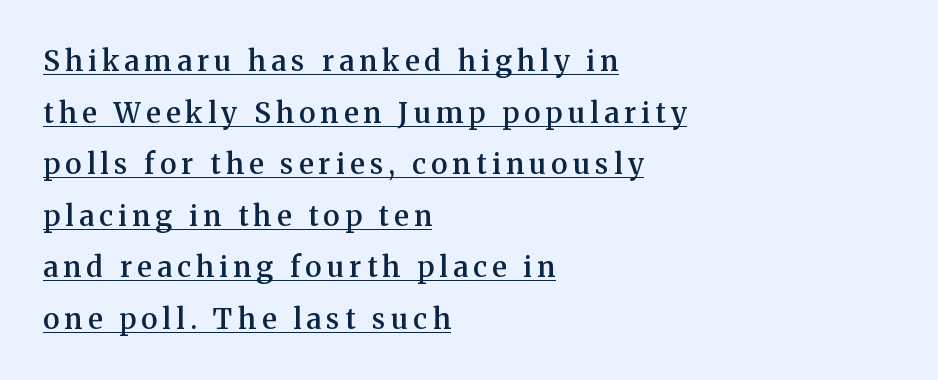
Q: Is the text bold? A: Semi-bold.
Q: Is the text italic (slanted)? A: No, it is upright.
Q: Is the typeface a serif or a sans-serif typeface? A: Serif.
Q: Is the text underlined? A: Yes.
Q: How is the paragraph aligned? A: Left-aligned.
Q: Width (condensed, normal, or wide)? A: Normal.
Q: Stroke contrast? A: Medium.
Q: x-height? A: Medium.
Q: Monospaced? A: No.
